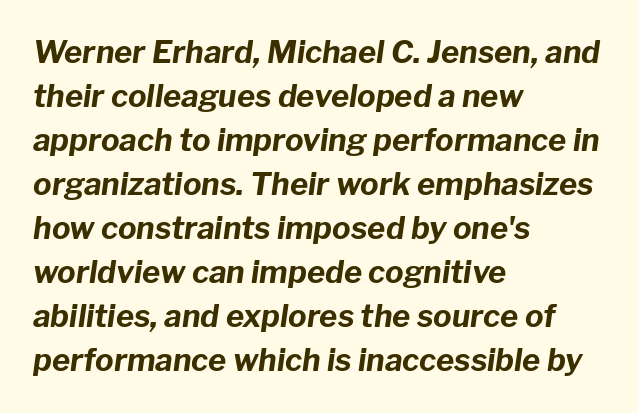
{"italic": "yes", "lean": "right", "slant_degrees": 8, "bold": "yes", "weight": "bold", "width": "normal", "stroke_contrast": "low", "x_height": "medium", "monospaced": "no", "underline": "no", "align": "left", "line_spacing": "normal", "line_spacing_ratio": 1.42, "letter_spacing": "normal", "letter_spacing_em": 0.0, "glyph_px": 31}
